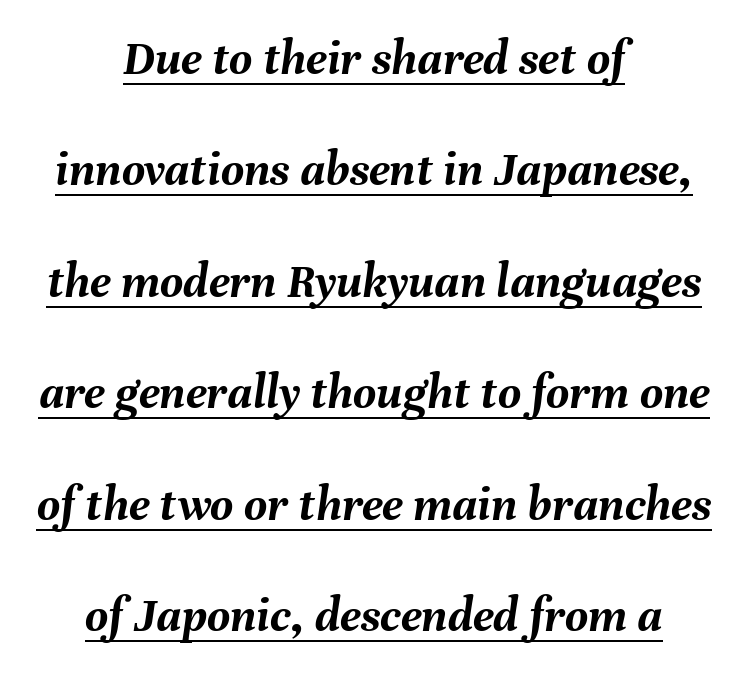
{"italic": "yes", "lean": "right", "slant_degrees": 8, "bold": "yes", "weight": "semibold", "width": "normal", "stroke_contrast": "medium", "x_height": "medium", "monospaced": "no", "underline": "yes", "align": "center", "line_spacing": "loose", "line_spacing_ratio": 2.23, "letter_spacing": "normal", "letter_spacing_em": 0.0, "glyph_px": 50}
